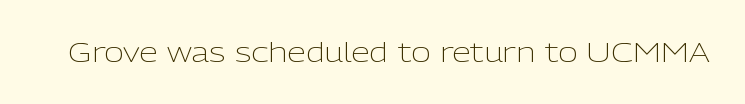
Has an underline been added? It has not. The type is set solid horizontally, with unmodified tracking. The characters are drawn with everyday or finer stroke widths. Every character sits straight up, as roman type does.
